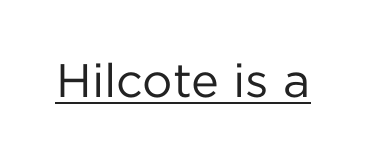
{"serif": "no", "italic": "no", "bold": "no", "weight": "regular", "width": "normal", "stroke_contrast": "low", "x_height": "medium", "monospaced": "no", "underline": "yes", "letter_spacing": "normal", "letter_spacing_em": 0.0, "glyph_px": 47}
